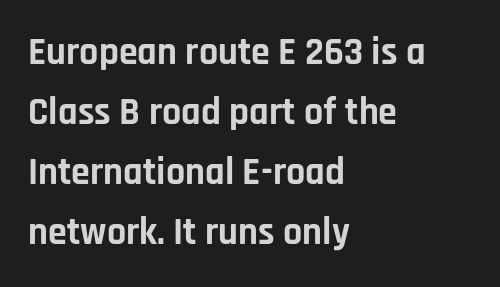
Q: Is the text bold? A: Yes.
Q: Is the text italic (slanted)? A: No, it is upright.
Q: Is the typeface a serif or a sans-serif typeface? A: Sans-serif.
Q: Is the text underlined? A: No.
Q: How is the paragraph aligned? A: Left-aligned.
Q: Is the spacing between letters normal or unusually wide? A: Normal.
Q: Is the spacing between lines tight, normal or loose? A: Normal.
Q: Width (condensed, normal, or wide)? A: Normal.
Q: Stroke contrast? A: Low.
Q: x-height? A: Large.
Q: Monospaced? A: No.
